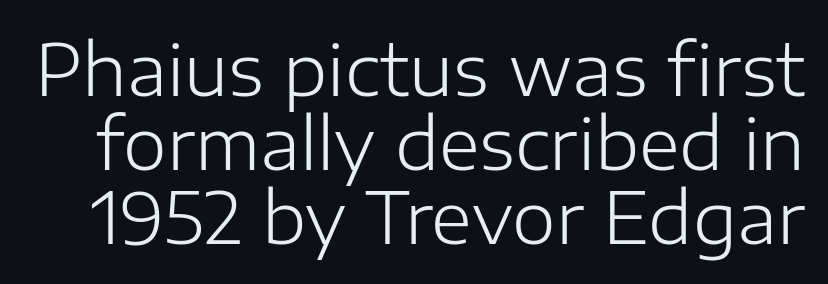
{"serif": "no", "italic": "no", "bold": "no", "weight": "light", "width": "normal", "stroke_contrast": "low", "x_height": "medium", "monospaced": "no", "underline": "no", "line_spacing": "tight", "line_spacing_ratio": 1.06, "letter_spacing": "normal", "letter_spacing_em": 0.0, "glyph_px": 70}
